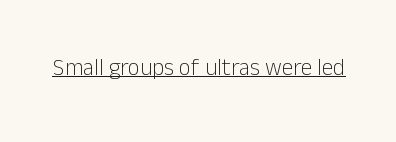
Q: Is the text bold? A: No.
Q: Is the text italic (slanted)? A: No, it is upright.
Q: Is the text underlined? A: Yes.
Q: Is the spacing between letters normal or unusually wide? A: Normal.
